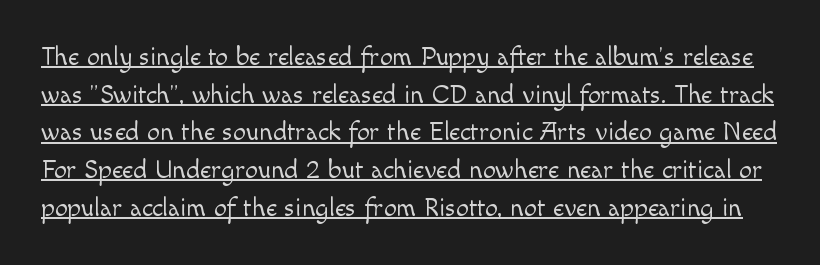
Is this a heavy cut? Hardly; it is regular or lighter. What stands out about the letter spacing? Nothing — it is the standard amount. Posture: upright roman. Vertical spacing — default. Students, observe the line beneath the letters — that is underlining.
